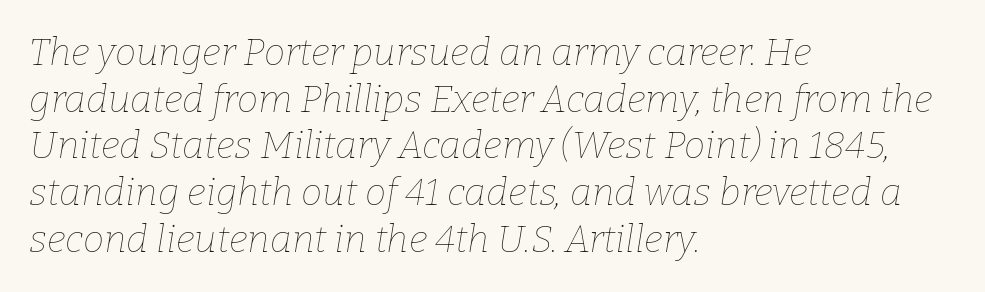
The image shows 38 px thin type, italic (leaning right); set left-aligned, line spacing 1.23x, normal letter spacing, not underlined; low stroke contrast and a medium x-height.
